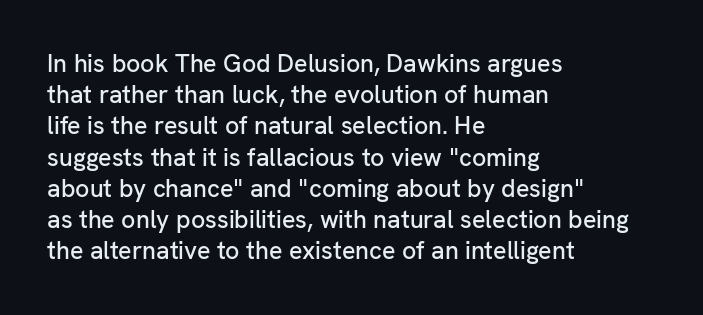
Q: Is the text italic (slanted)? A: No, it is upright.
Q: Is the text underlined? A: No.
Q: How is the paragraph aligned? A: Left-aligned.
Q: Is the spacing between letters normal or unusually wide? A: Normal.
Q: Is the spacing between lines tight, normal or loose? A: Normal.
